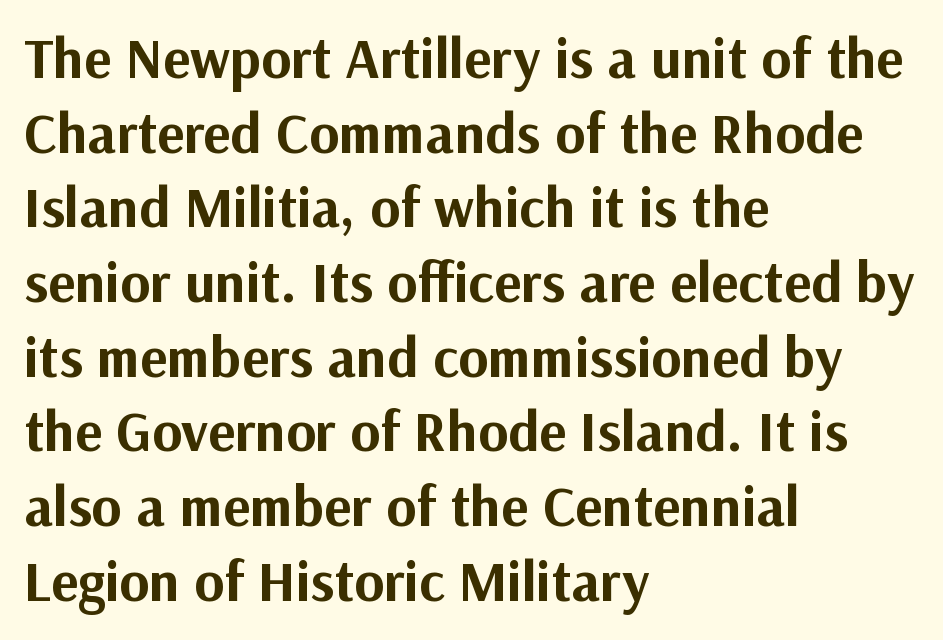
Pretty heavy lettering here — definitely bold. Character widths vary here, with narrow letters taking less room than wide ones. Where is the straight margin? On the left. Nope, not italic — everything's standing straight.
